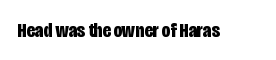
The image shows 21 px bold type, upright; set normal letter spacing, not underlined.
